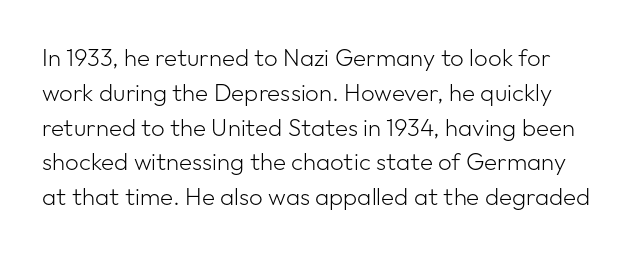
The image shows 24 px text type, upright; set normal line spacing (1.45x), normal letter spacing, not underlined.
